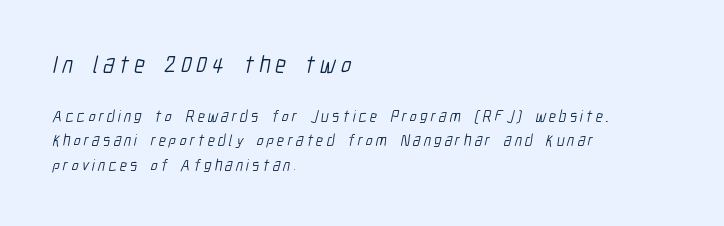
The image shows 24 px text type; set left-aligned, normal line spacing (1.53x), unusually wide letter spacing (+0.2 em), not underlined; the first (top) block is 1.5x larger.
